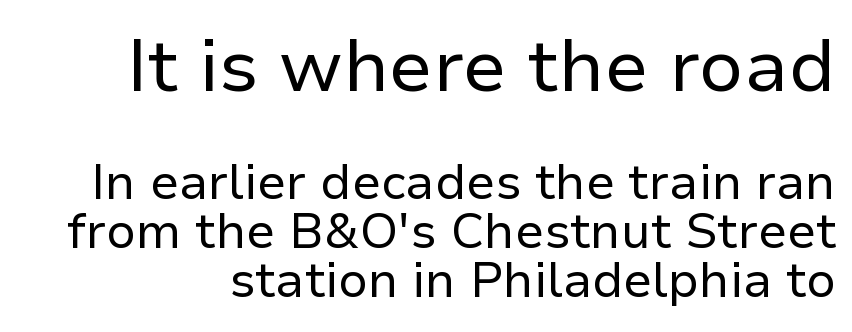
These lines huddle together more closely than default settings would place them. What stands out about the letter spacing? Nothing — it is the standard amount. Bigger letters appear in the top chunk; the bottom chunk is reduced. A bare baseline throughout the passage.
